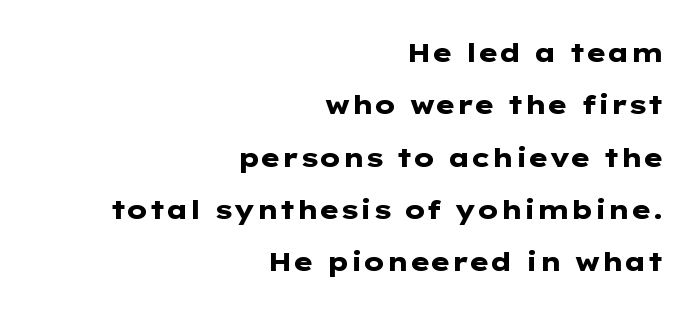
Q: Is the text bold? A: Yes.
Q: Is the text italic (slanted)? A: No, it is upright.
Q: Is the text underlined? A: No.
Q: How is the paragraph aligned? A: Right-aligned.
Q: Is the spacing between letters normal or unusually wide? A: Normal.
Q: Is the spacing between lines tight, normal or loose? A: Loose.
